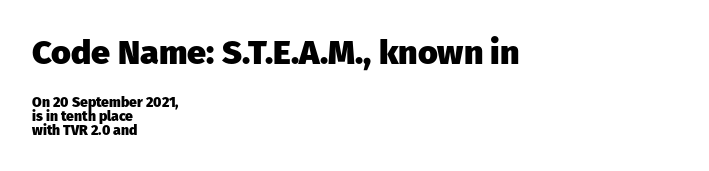
The image shows 34 px heavy sans-serif type, upright; set left-aligned, tight line spacing (0.99x), normal letter spacing, not underlined; the first (top) block is 2.43x larger; low stroke contrast and a medium x-height.
